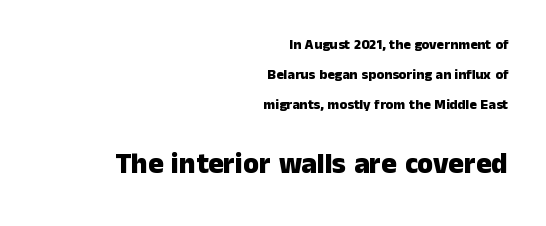
The image shows 29 px heavy sans-serif type, upright; set right-aligned, loose line spacing (2.14x), normal letter spacing, not underlined; the second (bottom) block is 2.07x larger; low stroke contrast and a medium x-height.
